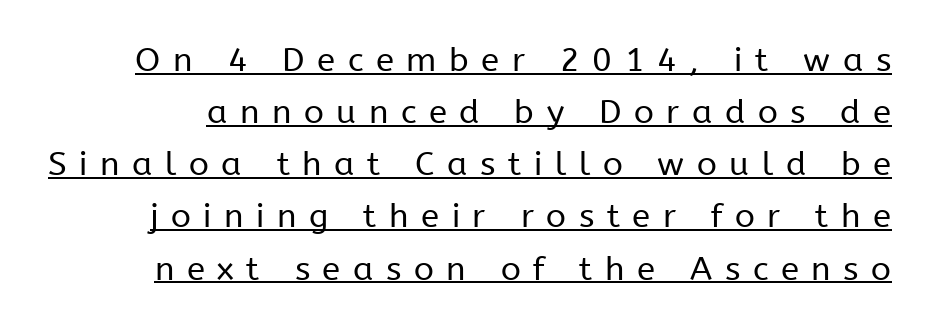
Q: Is the text bold? A: No.
Q: Is the text italic (slanted)? A: No, it is upright.
Q: Is the typeface a serif or a sans-serif typeface? A: Sans-serif.
Q: Is the text underlined? A: Yes.
Q: Is the spacing between letters normal or unusually wide? A: Unusually wide.
Q: Is the spacing between lines tight, normal or loose? A: Normal.
Q: Width (condensed, normal, or wide)? A: Normal.
Q: Stroke contrast? A: Low.
Q: x-height? A: Medium.
Q: Monospaced? A: No.
